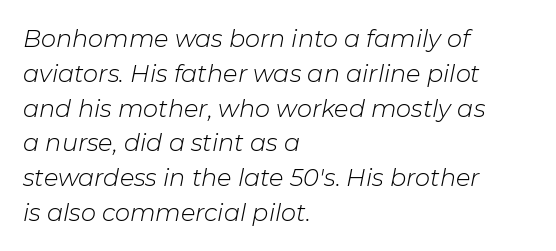
Slanted lettering throughout. Line starts are locked; line ends wander. The block of text has a typical density, with ordinary space between rows. Nobody drew a line under any word here. Weight: not bold — regular or lighter. Inter-character spacing is left at the font's built-in metrics.
